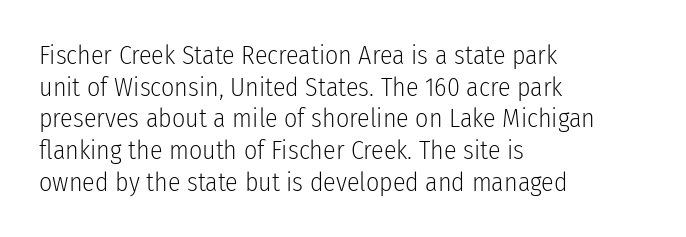
The image shows 26 px text type, upright; set left-aligned, line spacing 1.22x, normal letter spacing, not underlined.
